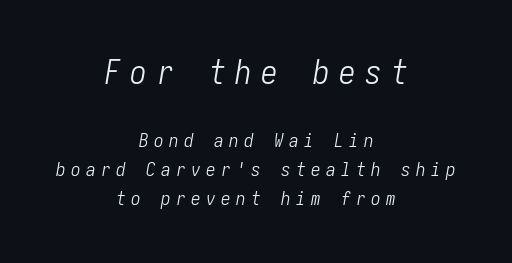
Q: Is the text bold? A: No.
Q: Is the text italic (slanted)? A: Yes, it leans right by about 10 degrees.
Q: Is the text underlined? A: No.
Q: How is the paragraph aligned? A: Centered.
Q: Is the spacing between letters normal or unusually wide? A: Unusually wide.
Q: Is the spacing between lines tight, normal or loose? A: Normal.
Q: Which block of text is set in a larger size, the first (top) or the second (bottom)? A: The first (top) one.
Q: Width (condensed, normal, or wide)? A: Condensed.
Q: Stroke contrast? A: Low.
Q: x-height? A: Medium.
